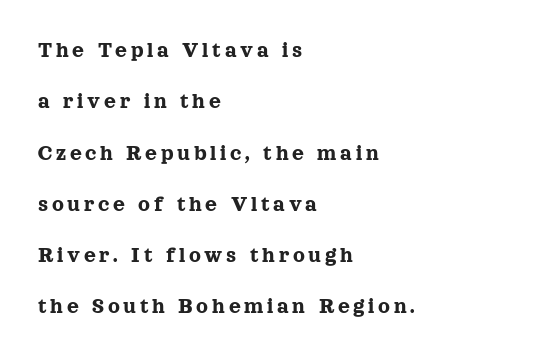
Q: Is the text italic (slanted)? A: No, it is upright.
Q: Is the text underlined? A: No.
Q: How is the paragraph aligned? A: Left-aligned.
Q: Is the spacing between lines tight, normal or loose? A: Loose.
